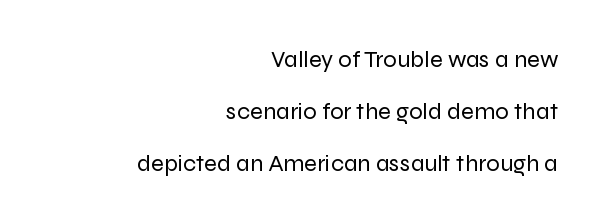
Q: Is the text bold? A: No.
Q: Is the text italic (slanted)? A: No, it is upright.
Q: Is the text underlined? A: No.
Q: How is the paragraph aligned? A: Right-aligned.
Q: Is the spacing between letters normal or unusually wide? A: Normal.
Q: Is the spacing between lines tight, normal or loose? A: Loose.
